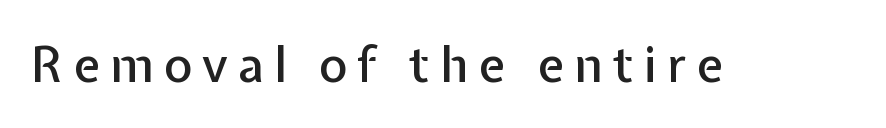
Q: Is the text italic (slanted)? A: No, it is upright.
Q: Is the typeface a serif or a sans-serif typeface? A: Sans-serif.
Q: Is the text underlined? A: No.
Q: Is the spacing between letters normal or unusually wide? A: Unusually wide.
Q: Width (condensed, normal, or wide)? A: Normal.
Q: Stroke contrast? A: Low.
Q: x-height? A: Medium.
Q: Monospaced? A: No.
